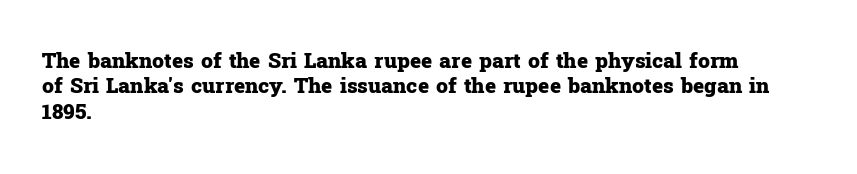
The image shows 21 px bold type, upright; set left-aligned, line spacing 1.21x, normal letter spacing, not underlined.
